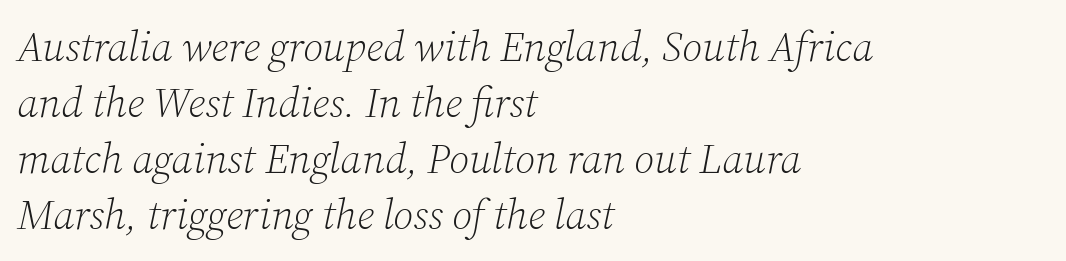
Q: Is the text bold? A: No.
Q: Is the text italic (slanted)? A: Yes, it leans right by about 12 degrees.
Q: Is the typeface a serif or a sans-serif typeface? A: Serif.
Q: Is the text underlined? A: No.
Q: How is the paragraph aligned? A: Left-aligned.
Q: Is the spacing between letters normal or unusually wide? A: Normal.
Q: Is the spacing between lines tight, normal or loose? A: Normal.
Q: Width (condensed, normal, or wide)? A: Normal.
Q: Stroke contrast? A: Low.
Q: x-height? A: Medium.
Q: Monospaced? A: No.
